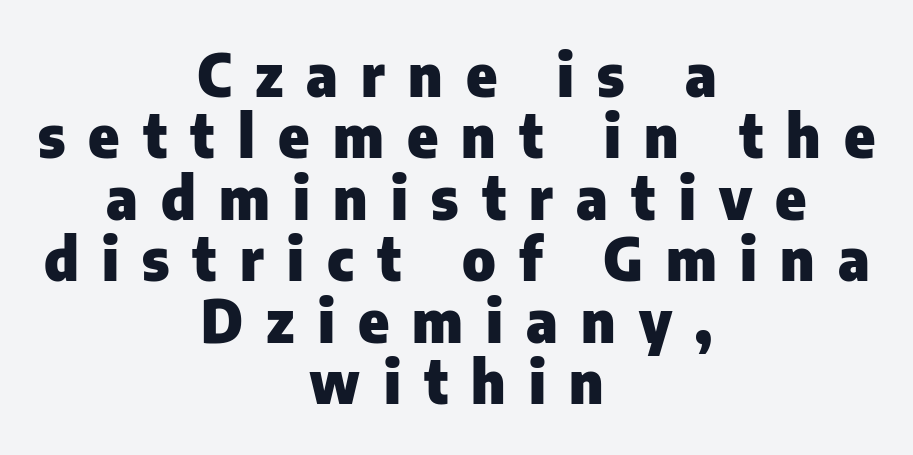
Q: Is the text bold? A: Yes.
Q: Is the text italic (slanted)? A: No, it is upright.
Q: Is the typeface a serif or a sans-serif typeface? A: Sans-serif.
Q: Is the text underlined? A: No.
Q: How is the paragraph aligned? A: Centered.
Q: Is the spacing between letters normal or unusually wide? A: Unusually wide.
Q: Is the spacing between lines tight, normal or loose? A: Tight.
Q: Width (condensed, normal, or wide)? A: Normal.
Q: Stroke contrast? A: Low.
Q: x-height? A: Medium.
Q: Monospaced? A: No.
